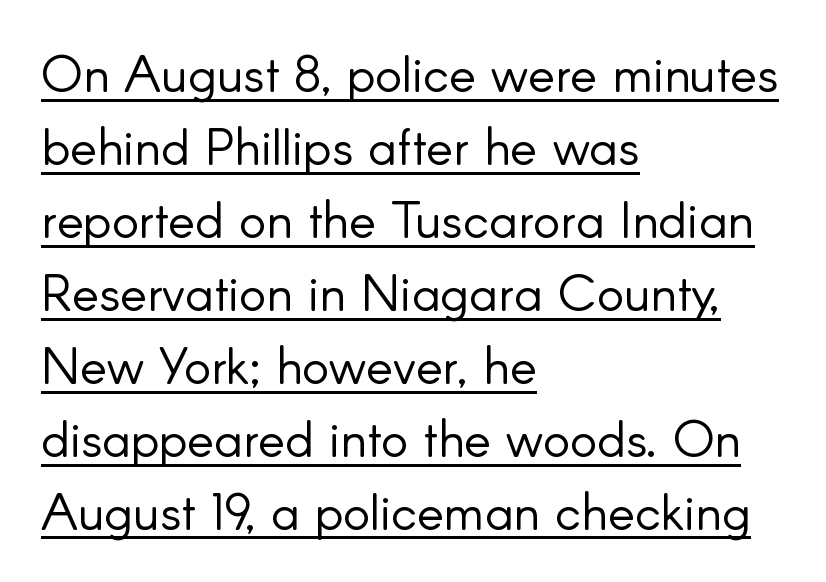
{"serif": "no", "italic": "no", "bold": "no", "weight": "light", "width": "normal", "stroke_contrast": "low", "x_height": "small", "monospaced": "no", "underline": "yes", "align": "left", "line_spacing": "normal", "line_spacing_ratio": 1.43, "letter_spacing": "normal", "letter_spacing_em": 0.0, "glyph_px": 51}
